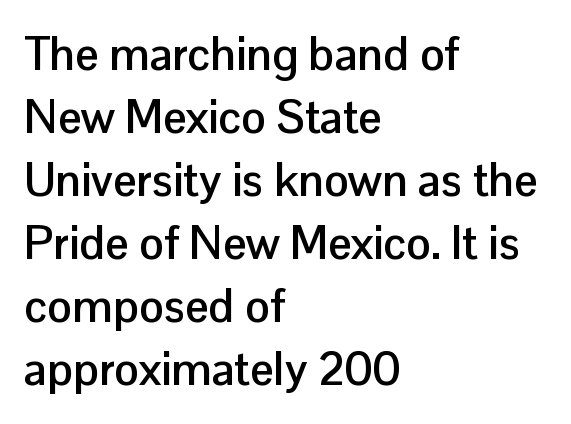
Q: Is the text bold? A: Yes.
Q: Is the text italic (slanted)? A: No, it is upright.
Q: Is the typeface a serif or a sans-serif typeface? A: Sans-serif.
Q: Is the text underlined? A: No.
Q: How is the paragraph aligned? A: Left-aligned.
Q: Is the spacing between letters normal or unusually wide? A: Normal.
Q: Is the spacing between lines tight, normal or loose? A: Normal.
Q: Width (condensed, normal, or wide)? A: Normal.
Q: Stroke contrast? A: Low.
Q: x-height? A: Medium.
Q: Monospaced? A: No.
